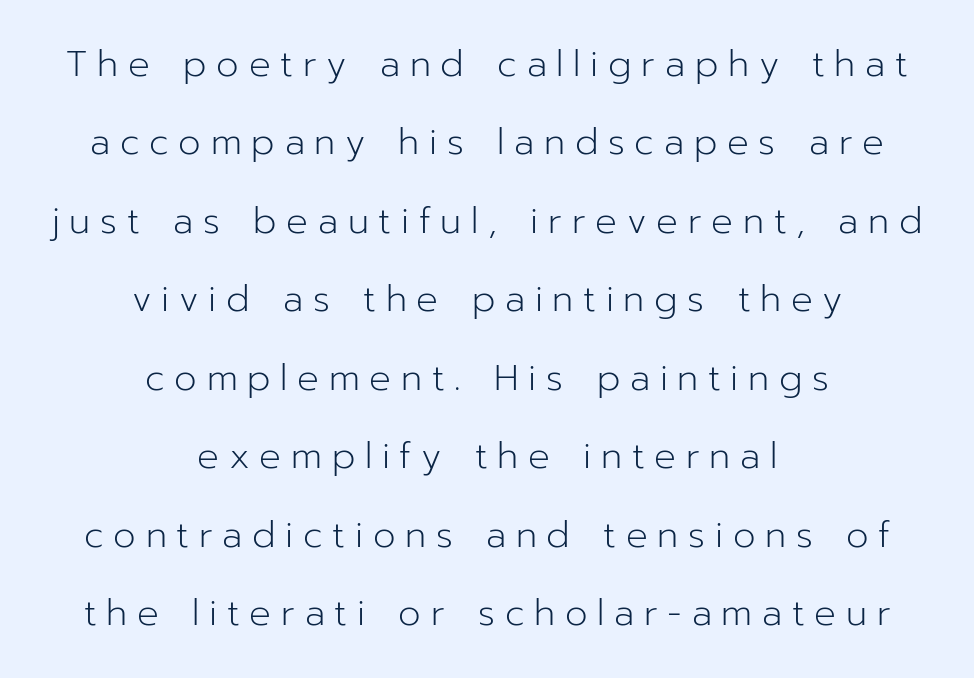
Q: Is the text bold? A: No.
Q: Is the text italic (slanted)? A: No, it is upright.
Q: Is the typeface a serif or a sans-serif typeface? A: Sans-serif.
Q: Is the text underlined? A: No.
Q: How is the paragraph aligned? A: Centered.
Q: Is the spacing between letters normal or unusually wide? A: Unusually wide.
Q: Is the spacing between lines tight, normal or loose? A: Loose.
Q: Width (condensed, normal, or wide)? A: Normal.
Q: Stroke contrast? A: Low.
Q: x-height? A: Medium.
Q: Monospaced? A: No.
